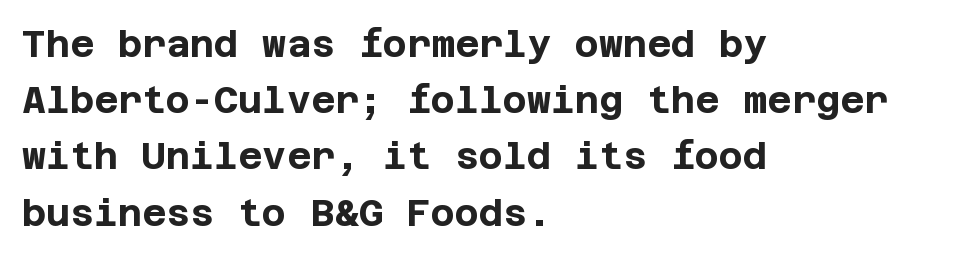
The image shows 37 px bold sans-serif type, upright; set left-aligned, normal line spacing (1.52x), normal letter spacing, not underlined; low stroke contrast and a large x-height.
